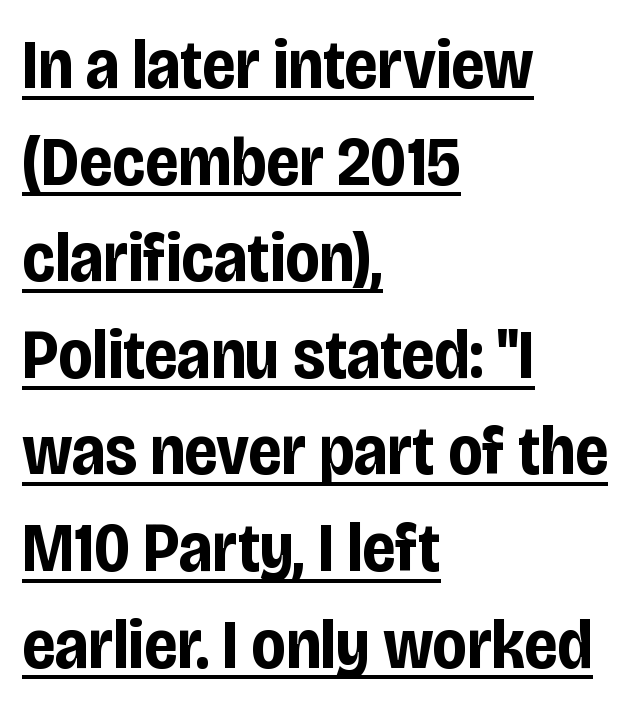
The image shows 70 px bold, condensed sans-serif type, upright; set left-aligned, normal line spacing (1.38x), normal letter spacing, underlined; low stroke contrast and a large x-height.
